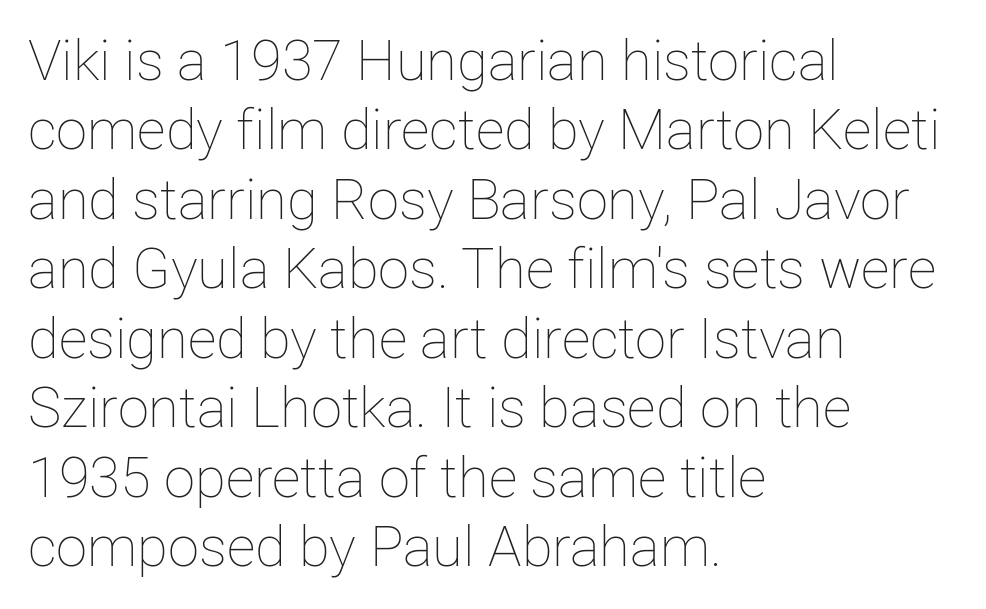
Q: Is the text bold? A: No.
Q: Is the text italic (slanted)? A: No, it is upright.
Q: Is the text underlined? A: No.
Q: How is the paragraph aligned? A: Left-aligned.
Q: Is the spacing between letters normal or unusually wide? A: Normal.
Q: Width (condensed, normal, or wide)? A: Normal.
Q: Stroke contrast? A: Low.
Q: x-height? A: Medium.
Q: Monospaced? A: No.
